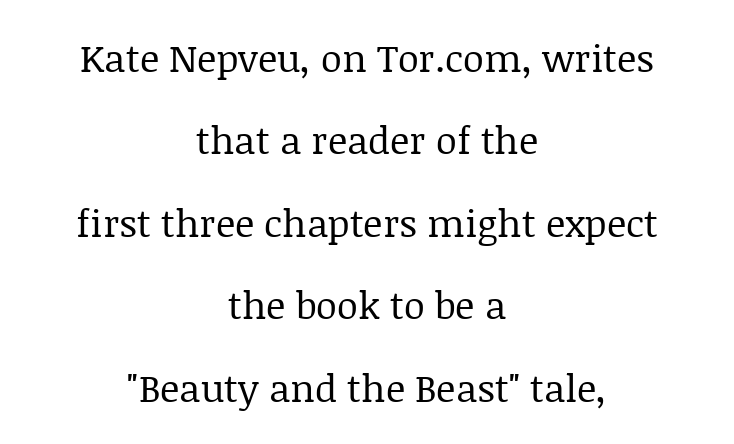
The image shows 38 px regular-weight serif type, upright; set centered, loose line spacing (2.17x), normal letter spacing, not underlined; low stroke contrast and a large x-height.
